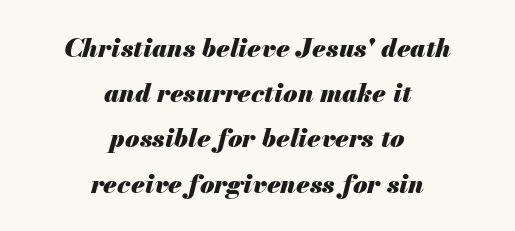
Q: Is the text bold? A: Yes.
Q: Is the text italic (slanted)? A: Yes, it leans right by about 13 degrees.
Q: Is the text underlined? A: No.
Q: How is the paragraph aligned? A: Centered.
Q: Is the spacing between letters normal or unusually wide? A: Normal.
